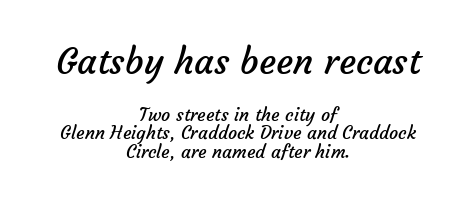
{"serif": "no", "bold": "no", "weight": "regular", "width": "normal", "stroke_contrast": "low", "x_height": "medium", "monospaced": "no", "underline": "no", "align": "center", "line_spacing": "tight", "line_spacing_ratio": 1.01, "letter_spacing": "normal", "letter_spacing_em": 0.0, "larger_block": "first", "size_ratio": 2.0, "glyph_px": 36}
